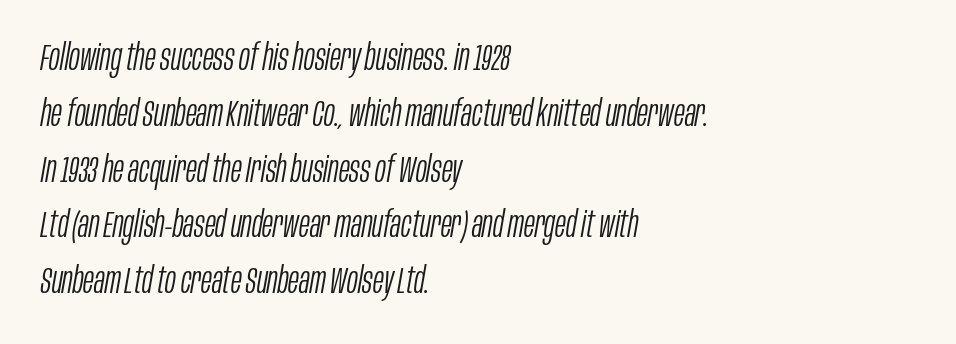
Compared with typical paragraphs, the rows here are spaced about the same. Only glyphs here, with clear space below each row. The gaps between neighbouring characters are ordinary and unremarkable. The face used here has a pronounced slope to its letters.
